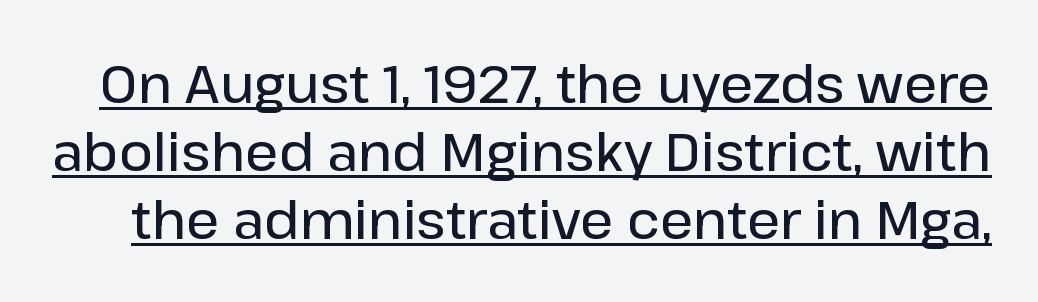
Q: Is the text bold? A: Semi-bold.
Q: Is the text italic (slanted)? A: No, it is upright.
Q: Is the typeface a serif or a sans-serif typeface? A: Sans-serif.
Q: Is the text underlined? A: Yes.
Q: Is the spacing between letters normal or unusually wide? A: Normal.
Q: Is the spacing between lines tight, normal or loose? A: Normal.
Q: Width (condensed, normal, or wide)? A: Normal.
Q: Stroke contrast? A: Low.
Q: x-height? A: Medium.
Q: Monospaced? A: No.
